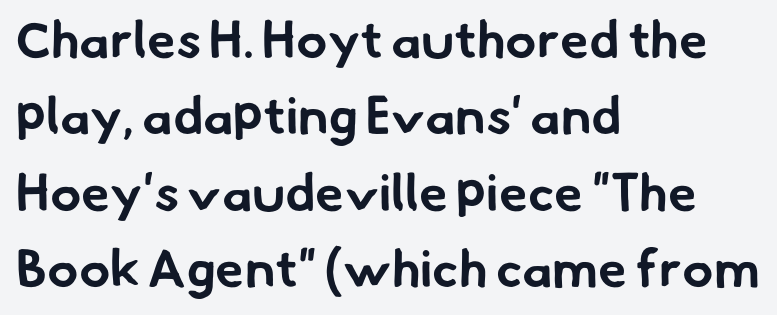
The image shows 52 px bold sans-serif type; set left-aligned, normal line spacing (1.47x), normal letter spacing, not underlined; low stroke contrast and a small x-height.
